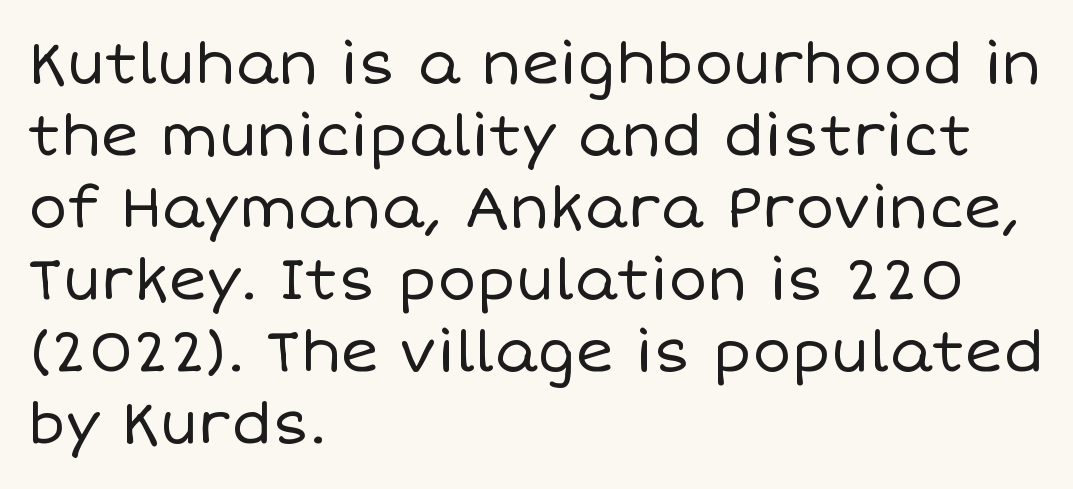
Descender tails drop into unmarked territory. No extra ink here — the face is not bold. Each line starts at the same left margin while the right side varies. Nope, not italic — everything's standing straight. The letters sit at their default tracking, neither squeezed nor spread.
